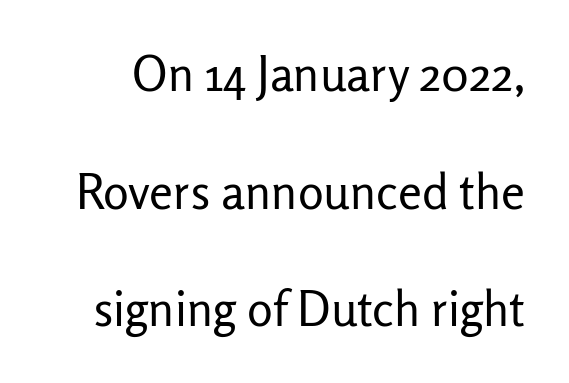
Q: Is the text bold? A: No.
Q: Is the text italic (slanted)? A: No, it is upright.
Q: Is the typeface a serif or a sans-serif typeface? A: Sans-serif.
Q: Is the text underlined? A: No.
Q: Is the spacing between letters normal or unusually wide? A: Normal.
Q: Is the spacing between lines tight, normal or loose? A: Loose.
Q: Width (condensed, normal, or wide)? A: Normal.
Q: Stroke contrast? A: Low.
Q: x-height? A: Medium.
Q: Monospaced? A: No.
